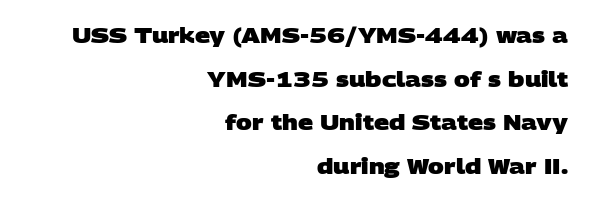
The image shows 21 px bold type; set right-aligned, loose line spacing (2.08x), normal letter spacing, not underlined.
